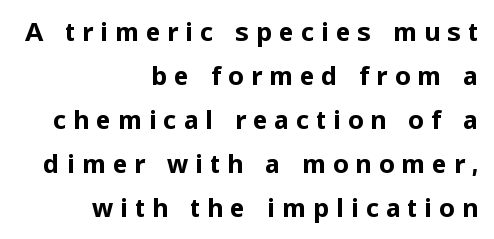
{"italic": "no", "bold": "yes", "underline": "no", "align": "right", "line_spacing_ratio": 1.76, "letter_spacing": "wide", "letter_spacing_em": 0.27, "glyph_px": 25}
